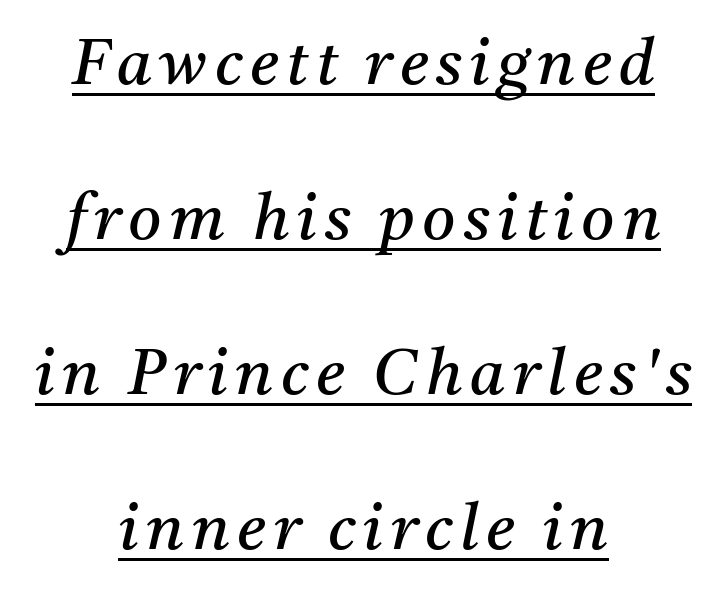
Q: Is the text bold? A: No.
Q: Is the text italic (slanted)? A: Yes, it leans right by about 11 degrees.
Q: Is the typeface a serif or a sans-serif typeface? A: Serif.
Q: Is the text underlined? A: Yes.
Q: How is the paragraph aligned? A: Centered.
Q: Is the spacing between lines tight, normal or loose? A: Loose.
Q: Width (condensed, normal, or wide)? A: Normal.
Q: Stroke contrast? A: Medium.
Q: x-height? A: Medium.
Q: Monospaced? A: No.
